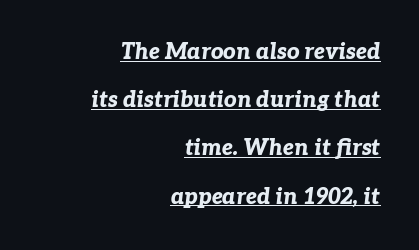
Q: Is the text bold? A: Yes.
Q: Is the text italic (slanted)? A: Yes, it leans right by about 7 degrees.
Q: Is the text underlined? A: Yes.
Q: How is the paragraph aligned? A: Right-aligned.
Q: Is the spacing between letters normal or unusually wide? A: Normal.
Q: Is the spacing between lines tight, normal or loose? A: Loose.
